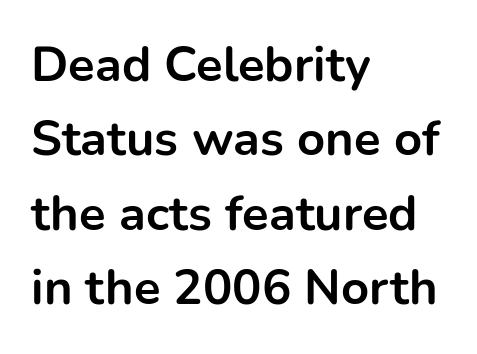
{"serif": "no", "italic": "no", "bold": "yes", "weight": "bold", "width": "normal", "stroke_contrast": "low", "x_height": "medium", "monospaced": "no", "underline": "no", "align": "left", "line_spacing": "normal", "line_spacing_ratio": 1.52, "letter_spacing": "normal", "letter_spacing_em": 0.0, "glyph_px": 49}
